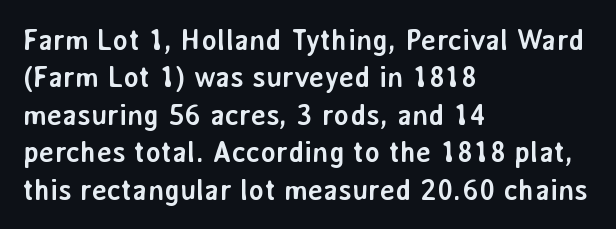
The image shows 29 px semibold sans-serif type, upright; set left-aligned, normal line spacing (1.29x), normal letter spacing, not underlined; low stroke contrast and a medium x-height.
